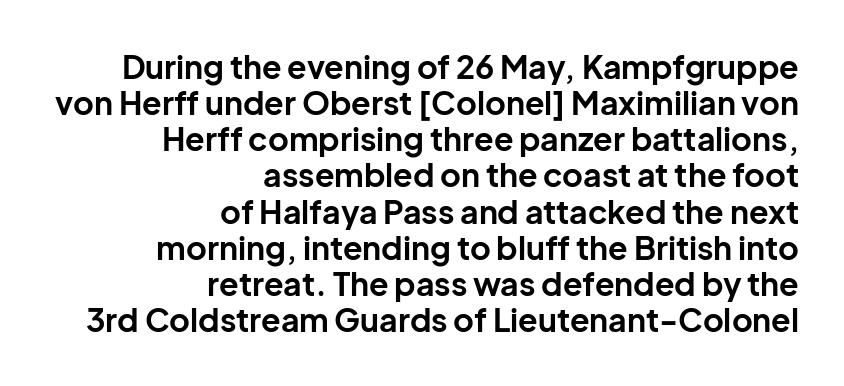
In CSS terms this would be text-align: right. Plain, unruled lines of type. Spacing between characters is what you'd get straight out of the box. As a designer I'd log this as weight 700, bold. This rendering employs a face without finishing strokes, i.e., a sans-serif. Do the letters lean? They stand straight.
